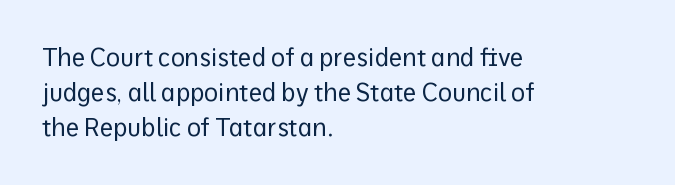
Q: Is the text bold? A: No.
Q: Is the text italic (slanted)? A: No, it is upright.
Q: Is the text underlined? A: No.
Q: How is the paragraph aligned? A: Left-aligned.
Q: Is the spacing between letters normal or unusually wide? A: Normal.
Q: Is the spacing between lines tight, normal or loose? A: Normal.
